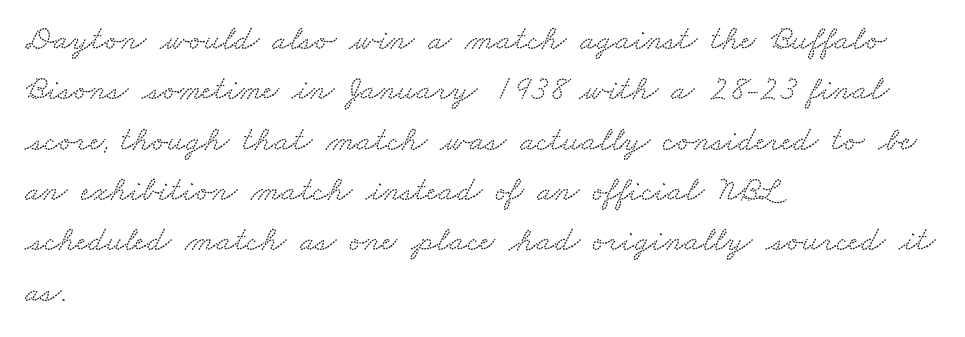
Q: Is the typeface a serif or a sans-serif typeface? A: Serif.
Q: Is the text underlined? A: No.
Q: How is the paragraph aligned? A: Left-aligned.
Q: Is the spacing between letters normal or unusually wide? A: Normal.
Q: Is the spacing between lines tight, normal or loose? A: Normal.
Q: Width (condensed, normal, or wide)? A: Wide.
Q: Stroke contrast? A: Medium.
Q: x-height? A: Small.
Q: Monospaced? A: No.
